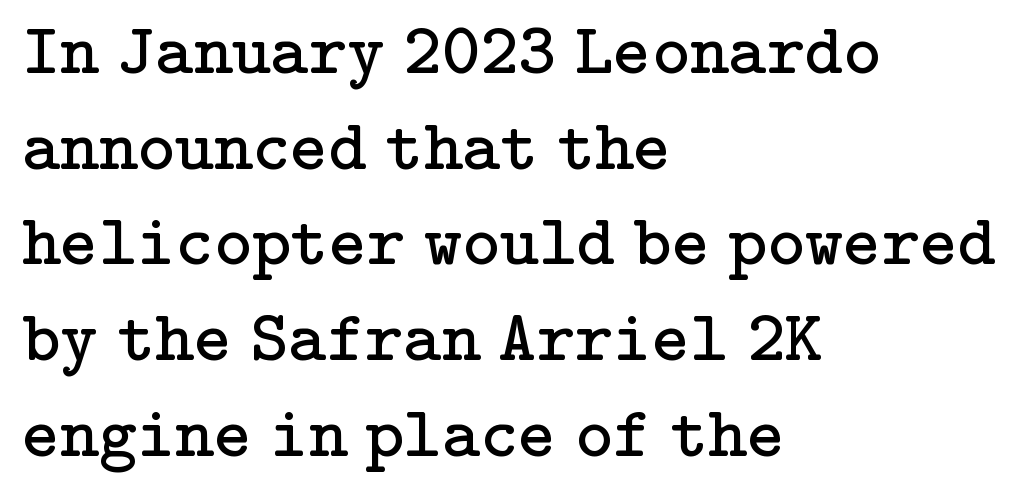
Q: Is the text bold? A: No.
Q: Is the text italic (slanted)? A: No, it is upright.
Q: Is the typeface a serif or a sans-serif typeface? A: Serif.
Q: Is the text underlined? A: No.
Q: How is the paragraph aligned? A: Left-aligned.
Q: Is the spacing between letters normal or unusually wide? A: Normal.
Q: Is the spacing between lines tight, normal or loose? A: Normal.
Q: Width (condensed, normal, or wide)? A: Normal.
Q: Stroke contrast? A: Low.
Q: x-height? A: Medium.
